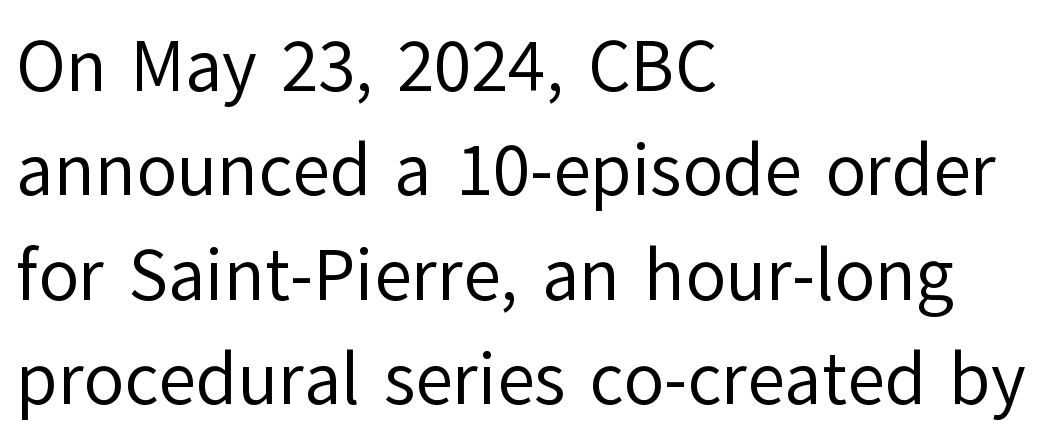
{"serif": "no", "italic": "no", "bold": "no", "weight": "regular", "width": "normal", "stroke_contrast": "low", "x_height": "medium", "monospaced": "no", "underline": "no", "align": "left", "line_spacing": "normal", "line_spacing_ratio": 1.43, "letter_spacing": "normal", "letter_spacing_em": 0.0, "glyph_px": 73}
